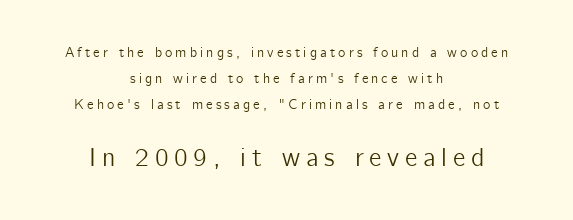
What stands out about the letter spacing? Its width — letters are far apart. Check the space under the baseline: it is left empty. Is the block centered? Yes — each line is placed symmetrically about the middle. You can tell it's not italic because the verticals are truly vertical. The composition opens small and finishes big.
